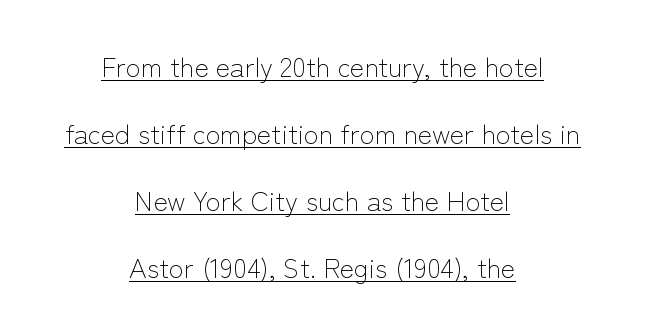
Q: Is the text bold? A: No.
Q: Is the text italic (slanted)? A: No, it is upright.
Q: Is the text underlined? A: Yes.
Q: How is the paragraph aligned? A: Centered.
Q: Is the spacing between letters normal or unusually wide? A: Normal.
Q: Is the spacing between lines tight, normal or loose? A: Loose.
